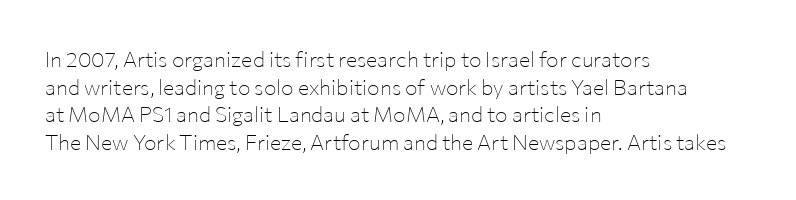
Teacher's note: observe the even left margin — that is flush-left alignment. The line texture is even and compact thanks to regular tracking. The lettering stays uniformly vertical, giving the passage a roman look. The baseline area is clear.
